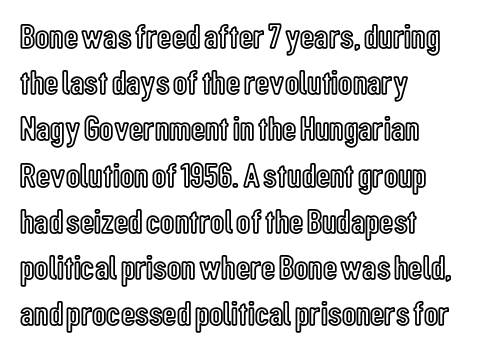
Q: Is the text italic (slanted)? A: No, it is upright.
Q: Is the text underlined? A: No.
Q: How is the paragraph aligned? A: Left-aligned.
Q: Is the spacing between letters normal or unusually wide? A: Normal.
Q: Is the spacing between lines tight, normal or loose? A: Normal.
Q: Width (condensed, normal, or wide)? A: Condensed.
Q: x-height? A: Medium.
Q: Monospaced? A: No.
